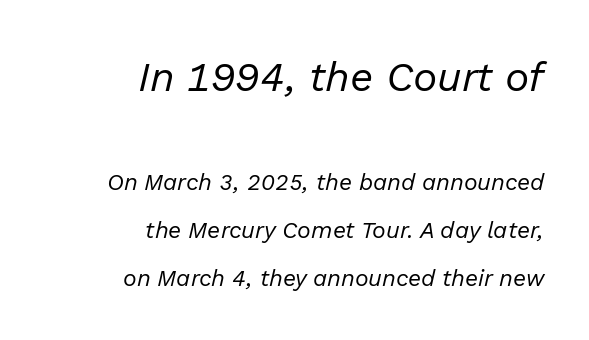
Q: Is the text bold? A: No.
Q: Is the text italic (slanted)? A: Yes, it leans right by about 13 degrees.
Q: Is the text underlined? A: No.
Q: How is the paragraph aligned? A: Right-aligned.
Q: Is the spacing between letters normal or unusually wide? A: Normal.
Q: Is the spacing between lines tight, normal or loose? A: Loose.
Q: Which block of text is set in a larger size, the first (top) or the second (bottom)? A: The first (top) one.
Q: Width (condensed, normal, or wide)? A: Normal.
Q: Stroke contrast? A: Low.
Q: x-height? A: Medium.
Q: Monospaced? A: No.
